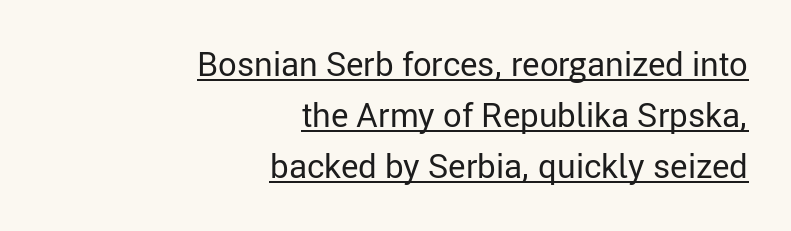
{"serif": "no", "italic": "no", "bold": "no", "weight": "regular", "width": "normal", "stroke_contrast": "low", "x_height": "medium", "monospaced": "no", "underline": "yes", "align": "right", "line_spacing": "normal", "line_spacing_ratio": 1.55, "letter_spacing": "normal", "letter_spacing_em": 0.0, "glyph_px": 33}
